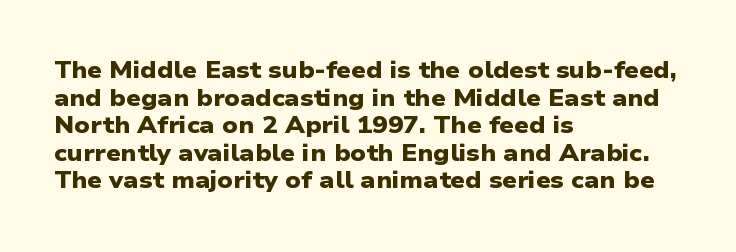
The image shows 23 px bold type; set left-aligned, line spacing 1.2x, normal letter spacing, not underlined.
